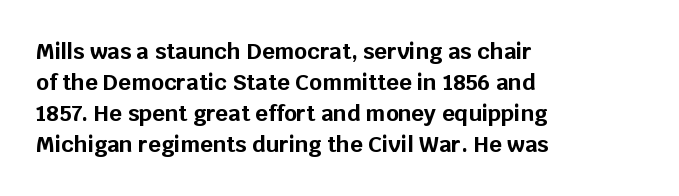
{"italic": "no", "bold": "yes", "underline": "no", "align": "left", "line_spacing": "normal", "line_spacing_ratio": 1.41, "letter_spacing": "normal", "letter_spacing_em": 0.0, "glyph_px": 22}
